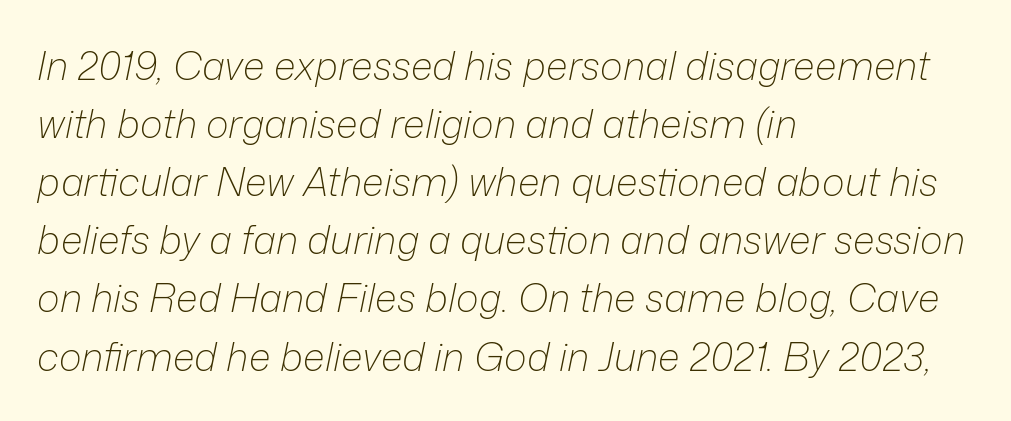
{"italic": "yes", "lean": "right", "slant_degrees": 12, "bold": "no", "weight": "light", "width": "normal", "stroke_contrast": "low", "x_height": "medium", "monospaced": "no", "underline": "no", "align": "left", "line_spacing": "normal", "line_spacing_ratio": 1.49, "letter_spacing": "normal", "letter_spacing_em": 0.0, "glyph_px": 39}
